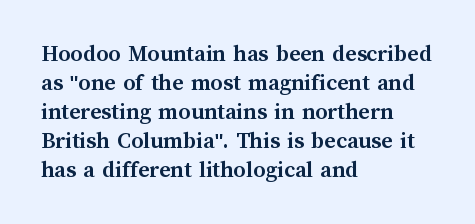
Bold? Absolutely — the strokes are thick and heavy. These lines are set flush left with a ragged right edge. Each row of text sits above clean, open space. There is no visible air inserted between adjacent glyphs. The type sits square on the baseline with zero lean.
